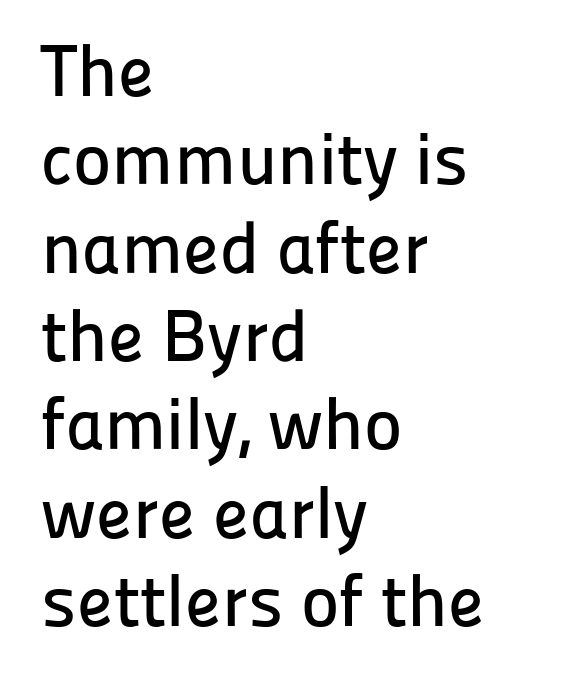
The image shows 73 px sans-serif type, upright; set left-aligned, line spacing 1.21x, normal letter spacing, not underlined; low stroke contrast and a medium x-height.
